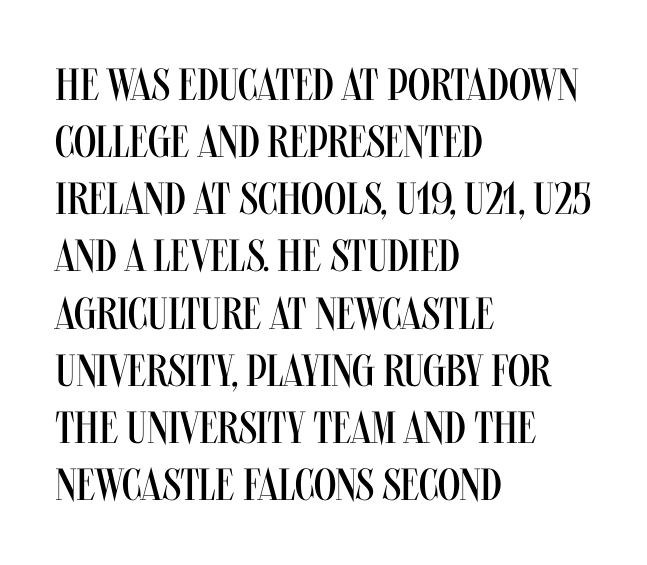
The letters carry no serifs — their stems end cleanly without finishing strokes. Regular leading. Looks like regular typesetting: each glyph gets only the width it needs. Leftover space on each line is placed entirely after the last word. Does extra space separate the letters? No, they use regular spacing.
